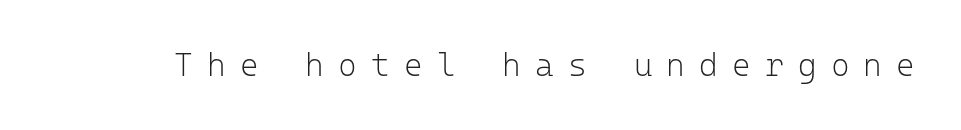
Q: Is the text bold? A: No.
Q: Is the text italic (slanted)? A: No, it is upright.
Q: Is the typeface a serif or a sans-serif typeface? A: Sans-serif.
Q: Is the text underlined? A: No.
Q: Is the spacing between letters normal or unusually wide? A: Unusually wide.
Q: Width (condensed, normal, or wide)? A: Normal.
Q: Stroke contrast? A: Low.
Q: x-height? A: Medium.
Q: Monospaced? A: Yes.
